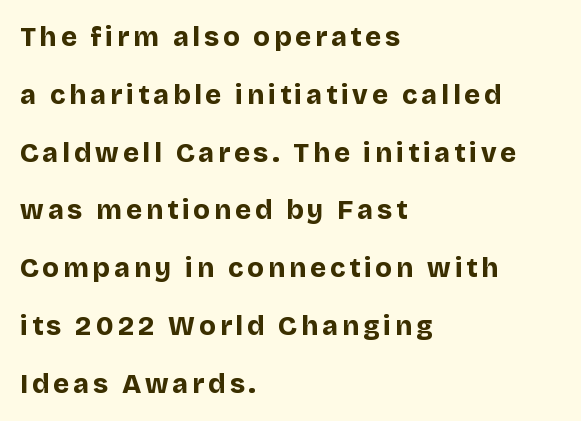
Compared with an ordinary text face, these strokes are far heavier — a full bold. In terms of posture, this sample is upright. The block of text is sparse from top to bottom, with ample space between rows. The rendering anchors every line to the left-hand side. Descender tails drop into unmarked territory.
